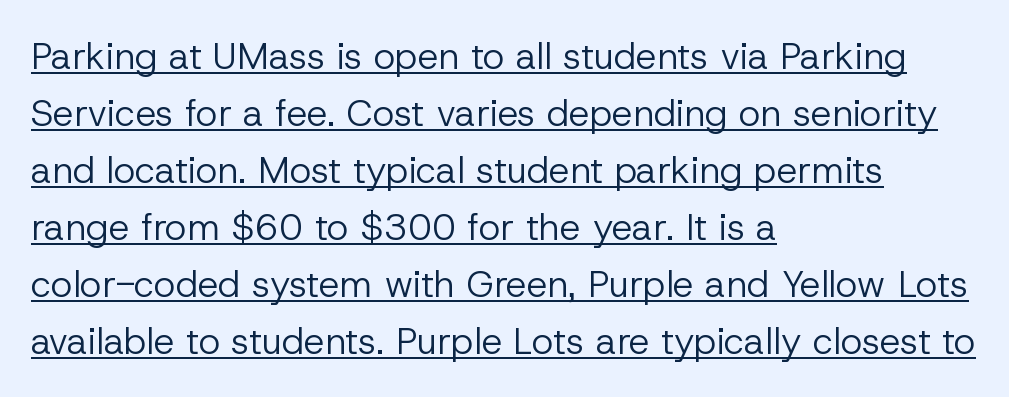
Q: Is the text bold? A: No.
Q: Is the text italic (slanted)? A: No, it is upright.
Q: Is the typeface a serif or a sans-serif typeface? A: Sans-serif.
Q: Is the text underlined? A: Yes.
Q: How is the paragraph aligned? A: Left-aligned.
Q: Is the spacing between letters normal or unusually wide? A: Normal.
Q: Is the spacing between lines tight, normal or loose? A: Normal.
Q: Width (condensed, normal, or wide)? A: Normal.
Q: Stroke contrast? A: Low.
Q: x-height? A: Medium.
Q: Monospaced? A: No.
